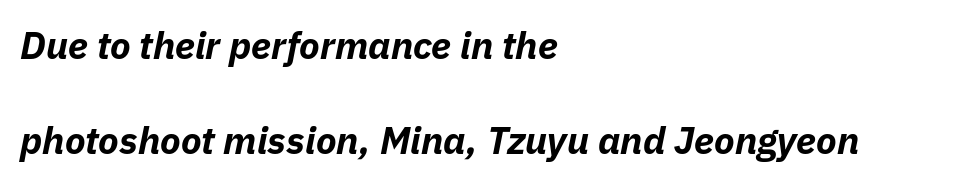
{"italic": "yes", "lean": "right", "slant_degrees": 11, "bold": "yes", "weight": "bold", "width": "normal", "stroke_contrast": "low", "x_height": "medium", "monospaced": "no", "underline": "no", "align": "left", "line_spacing": "loose", "line_spacing_ratio": 2.5, "letter_spacing": "normal", "letter_spacing_em": 0.0, "glyph_px": 38}
